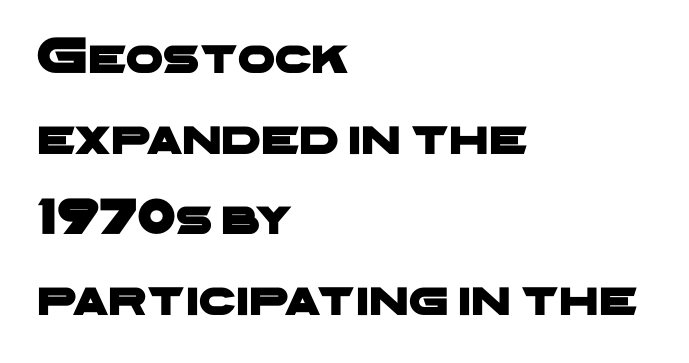
The image shows 53 px wide sans-serif type; set left-aligned, normal line spacing (1.52x), normal letter spacing, not underlined; low stroke contrast and a medium x-height.
